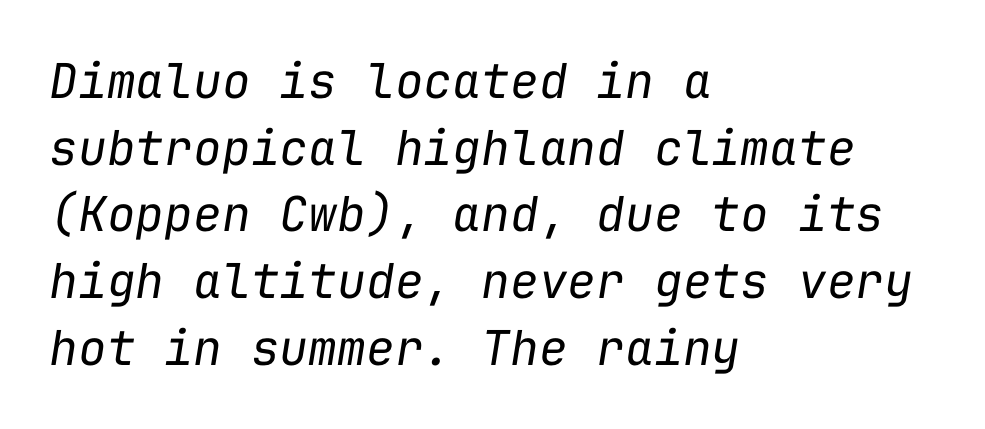
Between one letter and the next there's only the usual sliver of space. Rendered with sloped, italic letterforms. Monospaced: the letters line up in strict vertical columns. Unmarked baselines from the first word to the last. Alignment: flush left.
